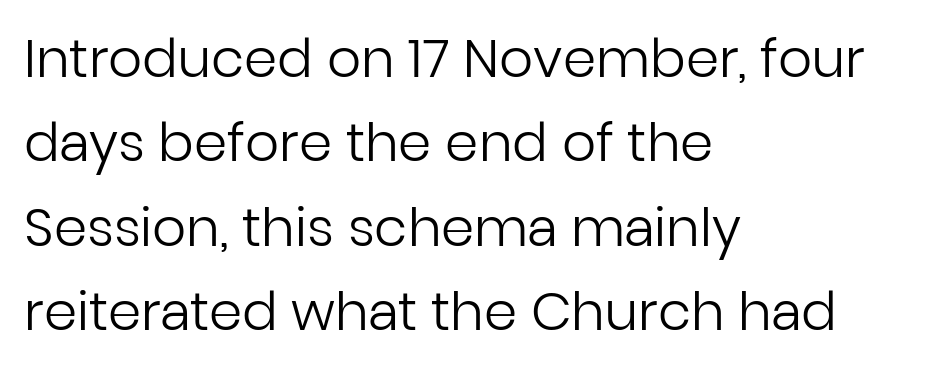
The font's upright variant was chosen for this text. These lines are rendered in a variable-pitch font. Line spacing here is normal. The passage shown is not underscored anywhere.
